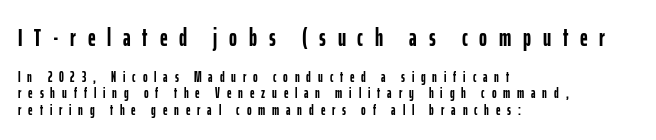
The image shows 24 px bold type, upright; set left-aligned, line spacing 1.18x, unusually wide letter spacing (+0.49 em), not underlined; the first (top) block is 1.71x larger.
